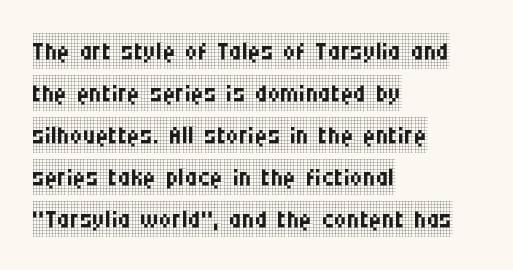
{"serif": "yes", "italic": "no", "bold": "no", "weight": "regular", "width": "condensed", "stroke_contrast": "low", "x_height": "large", "monospaced": "no", "underline": "no", "align": "left", "line_spacing_ratio": 1.2, "letter_spacing": "normal", "letter_spacing_em": 0.0, "glyph_px": 35}
